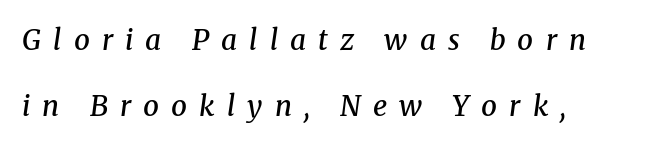
{"serif": "yes", "italic": "yes", "lean": "right", "slant_degrees": 8, "bold": "semi", "weight": "semibold", "width": "normal", "stroke_contrast": "medium", "x_height": "medium", "monospaced": "no", "underline": "no", "align": "left", "line_spacing": "loose", "line_spacing_ratio": 2.36, "letter_spacing": "wide", "letter_spacing_em": 0.43, "glyph_px": 28}
